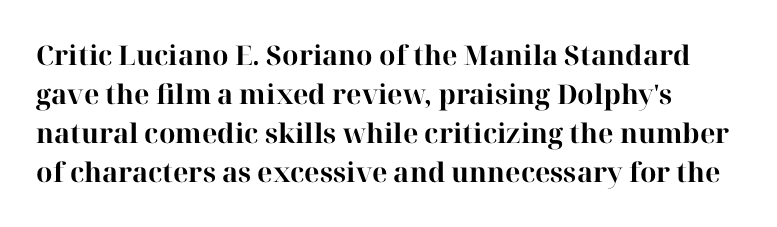
Q: Is the text bold? A: Yes.
Q: Is the text italic (slanted)? A: No, it is upright.
Q: Is the text underlined? A: No.
Q: Is the spacing between letters normal or unusually wide? A: Normal.
Q: Is the spacing between lines tight, normal or loose? A: Normal.
